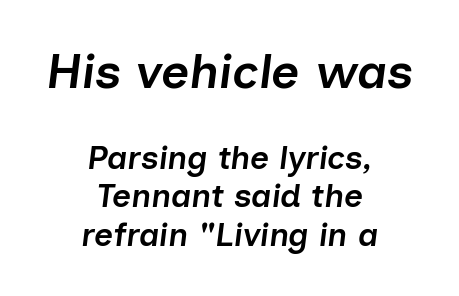
Q: Is the text bold? A: Semi-bold.
Q: Is the text italic (slanted)? A: Yes, it leans right by about 7 degrees.
Q: Is the text underlined? A: No.
Q: How is the paragraph aligned? A: Centered.
Q: Is the spacing between letters normal or unusually wide? A: Normal.
Q: Which block of text is set in a larger size, the first (top) or the second (bottom)? A: The first (top) one.
Q: Width (condensed, normal, or wide)? A: Normal.
Q: Stroke contrast? A: Low.
Q: x-height? A: Medium.
Q: Monospaced? A: No.
